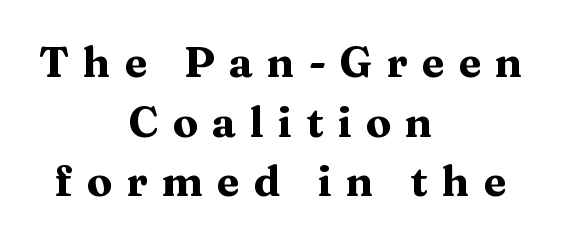
The image shows 42 px heavy, wide serif type, upright; set centered, normal line spacing (1.42x), unusually wide letter spacing (+0.33 em), not underlined; medium stroke contrast and a medium x-height.
